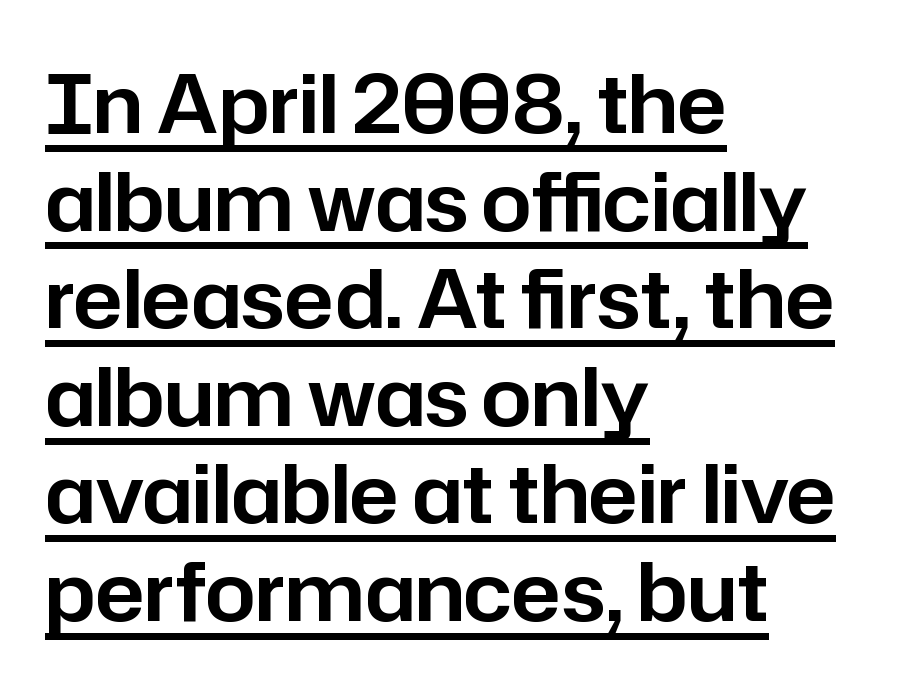
The image shows 80 px sans-serif type, upright; set left-aligned, line spacing 1.22x, normal letter spacing, underlined; low stroke contrast and a medium x-height.
